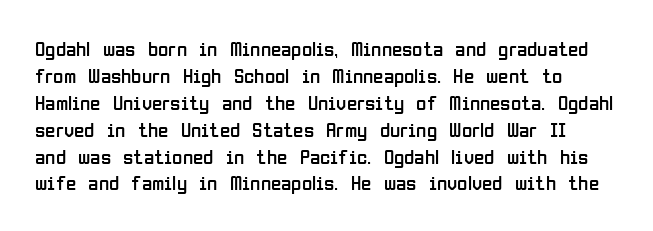
{"italic": "no", "bold": "no", "underline": "no", "line_spacing": "normal", "line_spacing_ratio": 1.28, "letter_spacing": "normal", "letter_spacing_em": 0.0, "glyph_px": 21}
